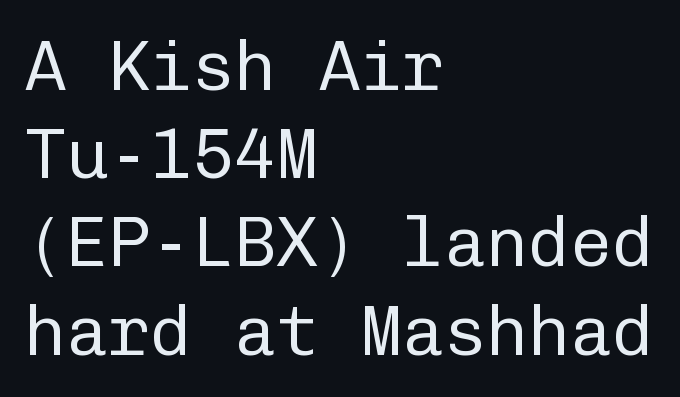
Decoration check: the copy has no underline. What stands out about the letter spacing? Nothing — it is the standard amount. The setting favours the left margin, as ordinary paragraphs usually do. Notice how descenders clear the ascenders below comfortably — that's standard leading. These lines are rendered in a fixed-pitch font. Stroke terminals: plain, sans-serif.
